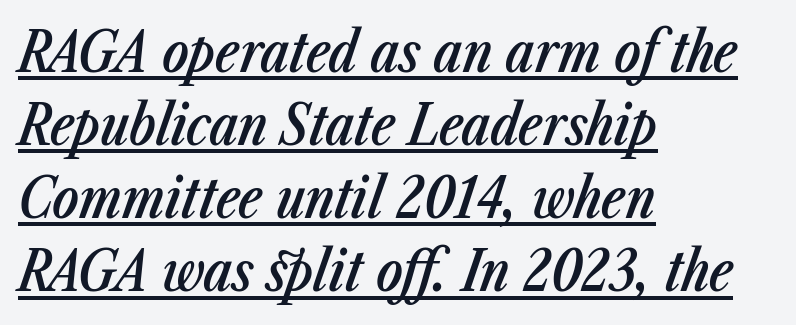
{"italic": "yes", "lean": "right", "slant_degrees": 23, "bold": "semi", "weight": "semibold", "width": "condensed", "stroke_contrast": "low", "x_height": "medium", "monospaced": "no", "underline": "yes", "align": "left", "line_spacing": "normal", "line_spacing_ratio": 1.33, "letter_spacing": "normal", "letter_spacing_em": 0.0, "glyph_px": 55}
